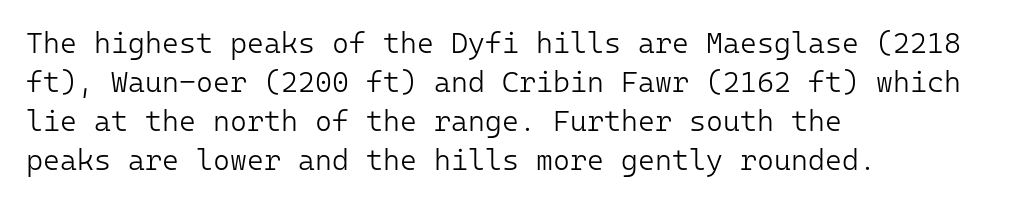
If you drew a ruler down the left edge, every line would touch it. These lines are rendered in a fixed-pitch font. The lines sit at an ordinary, default distance from one another. This is roman type, the default non-slanted kind. Stroke thickness stays within the range of a standard reading face or lighter. The horizontal fit of the characters is conventional and even.
